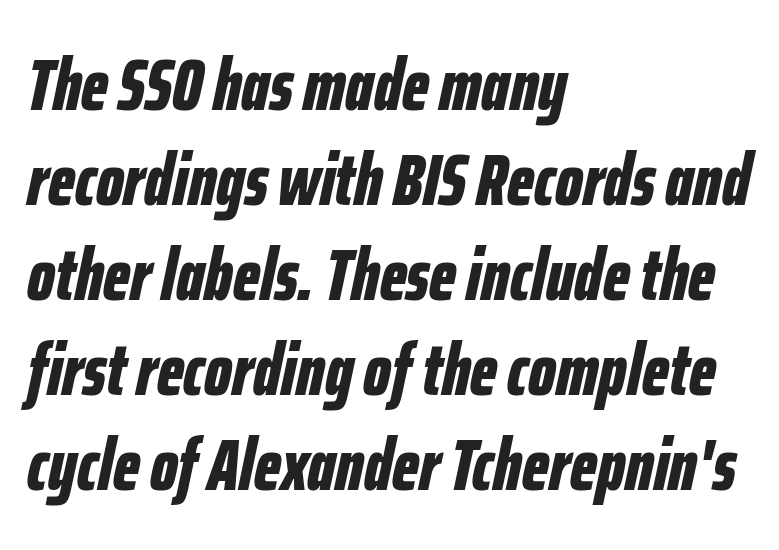
These lines are set flush left with a ragged right edge. The type is set solid horizontally, with unmodified tracking. Every letter is thick-stroked: bold, no question. You could not count columns in this text — the font is proportionally spaced. The baseline area is clear. The line-height multiplier appears to be the usual default.
